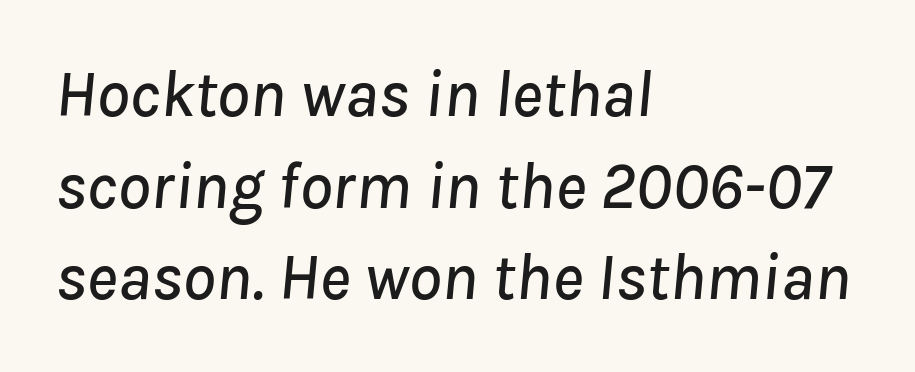
The image shows 66 px text type, italic (leaning right); set left-aligned, normal line spacing (1.39x), normal letter spacing, not underlined; low stroke contrast and a medium x-height.
